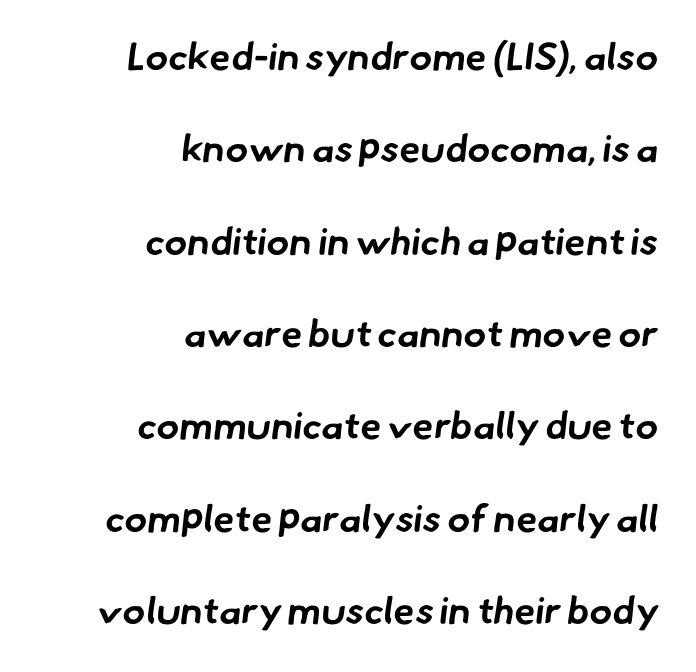
A typesetter would call this proportional, since set widths differ per character. The passage shown is typeset with a sans-serif family. Casual observation: everything's shoved over to the right. Students, this is bold: see how much ink each stroke carries. The gap between lines stays unmarked. Is there much room between lines? Yes — plenty of vertical air separates them.
